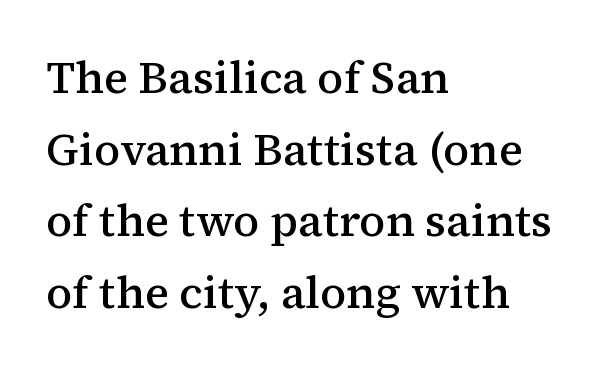
{"serif": "yes", "italic": "no", "bold": "semi", "weight": "semibold", "width": "normal", "stroke_contrast": "medium", "x_height": "medium", "monospaced": "no", "underline": "no", "align": "left", "line_spacing": "normal", "line_spacing_ratio": 1.59, "letter_spacing": "normal", "letter_spacing_em": 0.0, "glyph_px": 45}
